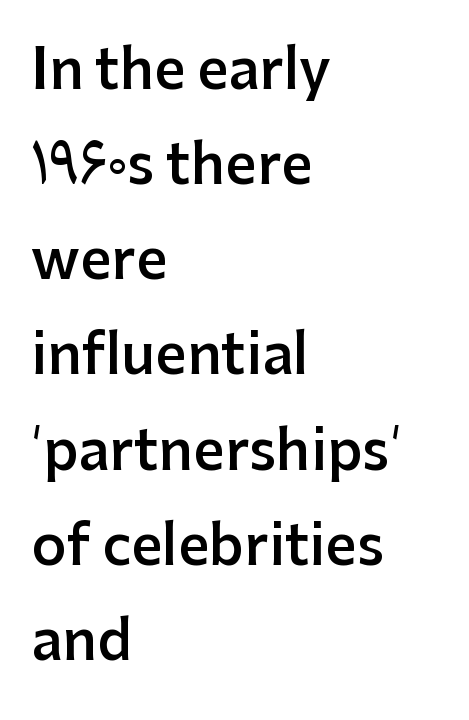
Q: Is the text bold? A: Semi-bold.
Q: Is the text italic (slanted)? A: No, it is upright.
Q: Is the typeface a serif or a sans-serif typeface? A: Sans-serif.
Q: Is the text underlined? A: No.
Q: How is the paragraph aligned? A: Left-aligned.
Q: Is the spacing between letters normal or unusually wide? A: Normal.
Q: Width (condensed, normal, or wide)? A: Normal.
Q: Stroke contrast? A: Low.
Q: x-height? A: Medium.
Q: Monospaced? A: No.
